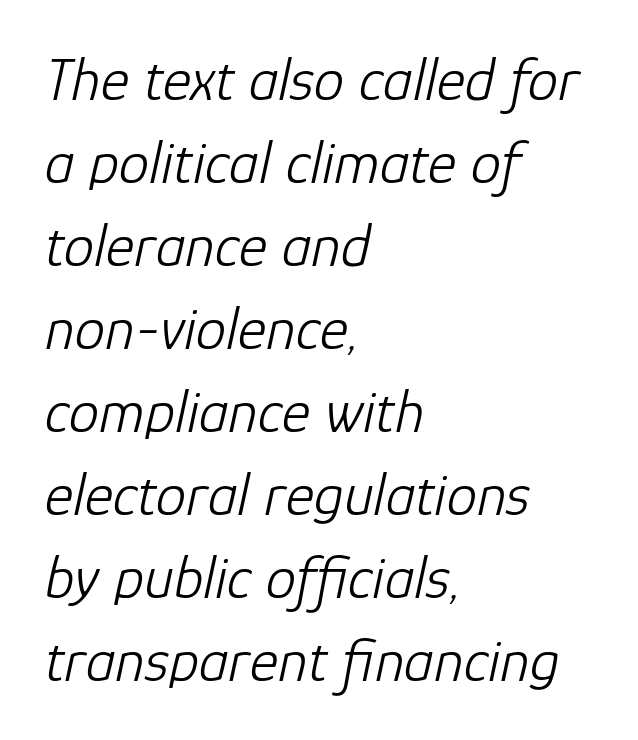
Underline: absent. Characters are canted at an angle relative to the baseline's perpendicular. The rendering uses a moderate line-height, typical for paragraphs. No chunkiness to these letters — they're not bold. Does the copy run flush right? No — it runs flush left. Look at the tracking — it's just the regular setting, nothing added.
